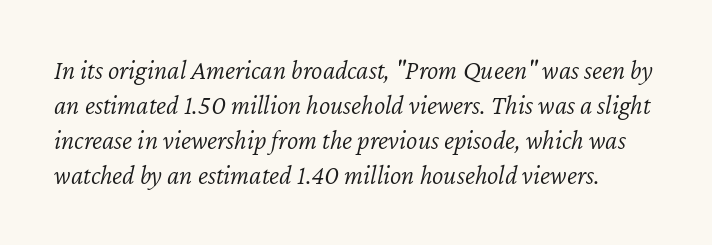
Q: Is the text bold? A: No.
Q: Is the text italic (slanted)? A: Yes, it leans right by about 12 degrees.
Q: Is the text underlined? A: No.
Q: Is the spacing between letters normal or unusually wide? A: Normal.
Q: Is the spacing between lines tight, normal or loose? A: Normal.
